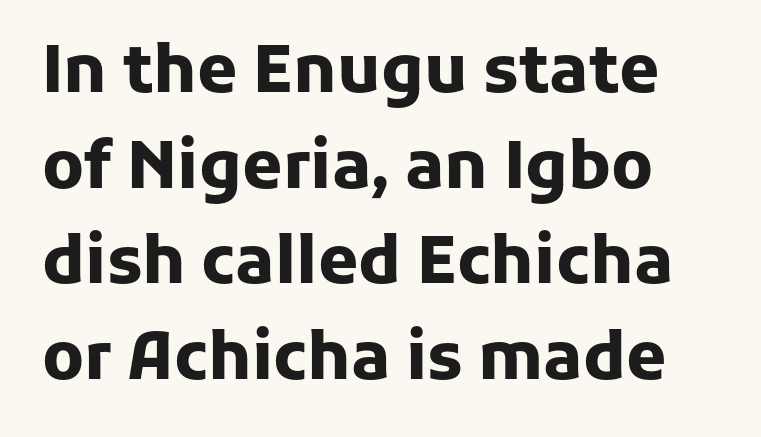
The image shows 65 px heavy sans-serif type, upright; set normal line spacing (1.47x), normal letter spacing, not underlined; low stroke contrast and a medium x-height.
